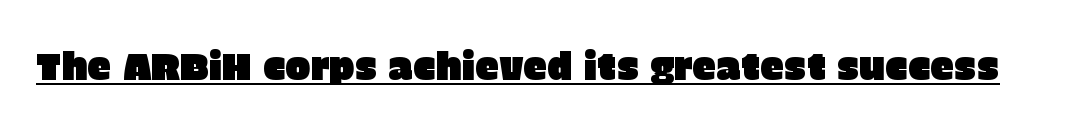
The lettering is marked with a stroke running underneath it. Tall strokes in this sample are plumb rather than angled. Is this a fixed-width face? No — the glyphs have proportional, varying widths. This sample uses plain, unmodified letter spacing. To sum up the face: it is a sans, with no serifs.
